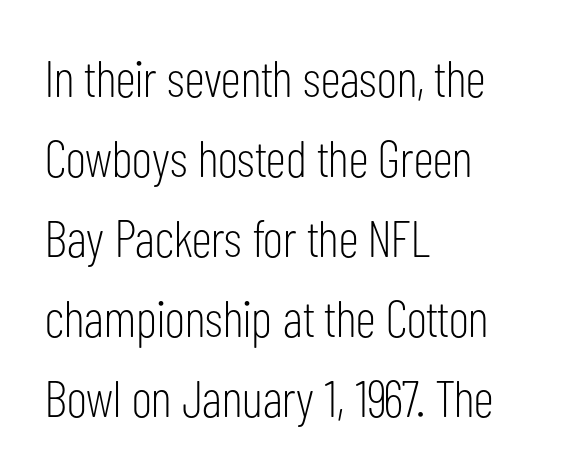
{"serif": "no", "italic": "no", "bold": "no", "weight": "light", "width": "condensed", "stroke_contrast": "low", "x_height": "medium", "monospaced": "no", "underline": "no", "align": "left", "line_spacing": "normal", "line_spacing_ratio": 1.54, "letter_spacing": "normal", "letter_spacing_em": 0.0, "glyph_px": 52}
